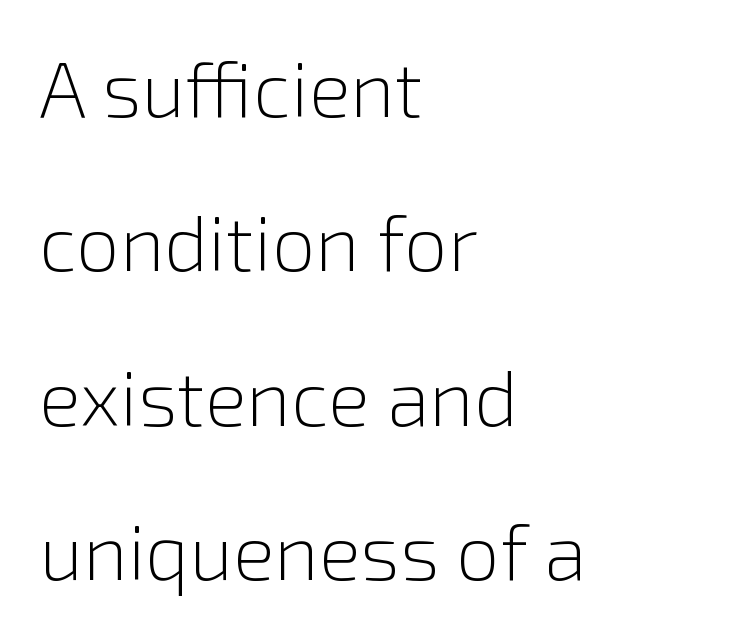
Q: Is the text bold? A: No.
Q: Is the text italic (slanted)? A: No, it is upright.
Q: Is the typeface a serif or a sans-serif typeface? A: Sans-serif.
Q: Is the text underlined? A: No.
Q: How is the paragraph aligned? A: Left-aligned.
Q: Is the spacing between letters normal or unusually wide? A: Normal.
Q: Is the spacing between lines tight, normal or loose? A: Loose.
Q: Width (condensed, normal, or wide)? A: Normal.
Q: x-height? A: Medium.
Q: Monospaced? A: No.
